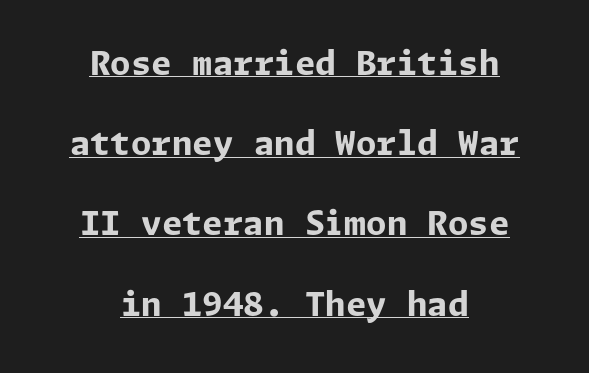
Q: Is the text bold? A: Yes.
Q: Is the text italic (slanted)? A: No, it is upright.
Q: Is the typeface a serif or a sans-serif typeface? A: Sans-serif.
Q: Is the text underlined? A: Yes.
Q: How is the paragraph aligned? A: Centered.
Q: Is the spacing between letters normal or unusually wide? A: Normal.
Q: Is the spacing between lines tight, normal or loose? A: Loose.
Q: Width (condensed, normal, or wide)? A: Normal.
Q: Stroke contrast? A: Low.
Q: x-height? A: Medium.
